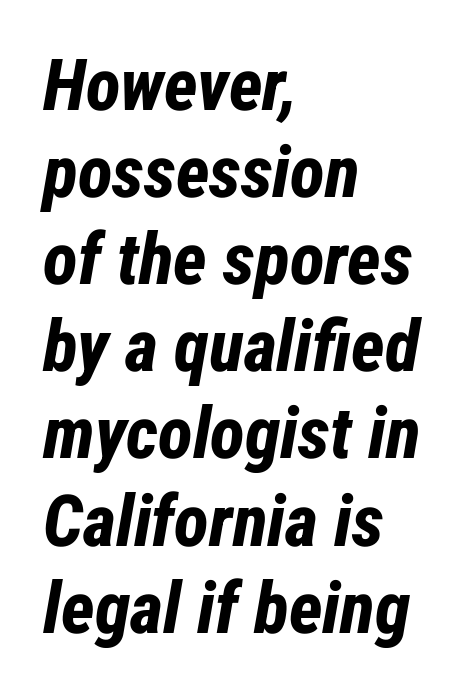
The baseline area is clear. Honestly, the letter spacing is just normal — you wouldn't notice it. As a designer I'd log this as weight 700, bold. The paragraph has a hard left edge and a soft right edge. A typesetter would call this proportional, since set widths differ per character. The whole block is typeset with a tilt.
